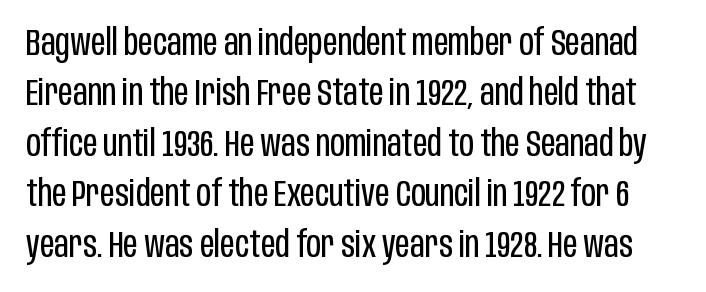
The image shows 36 px regular-weight, condensed sans-serif type, upright; set normal line spacing (1.4x), normal letter spacing, not underlined; low stroke contrast and a large x-height.
